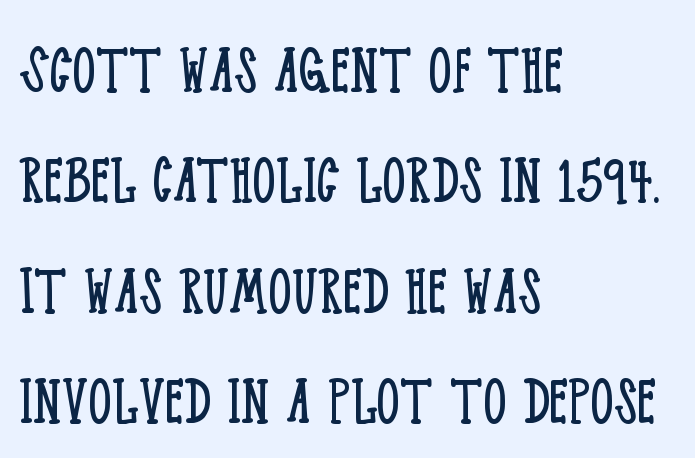
Leading matches the norm, producing a regular column. The glyphs in this specimen are seriffed. This rendering leaves character spacing at its baseline value. No chunkiness to these letters — they're not bold. The rendering anchors every line to the left-hand side.
